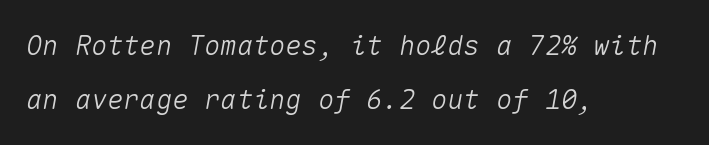
Q: Is the text italic (slanted)? A: Yes, it leans right by about 10 degrees.
Q: Is the text underlined? A: No.
Q: How is the paragraph aligned? A: Left-aligned.
Q: Is the spacing between letters normal or unusually wide? A: Normal.
Q: Is the spacing between lines tight, normal or loose? A: Loose.
